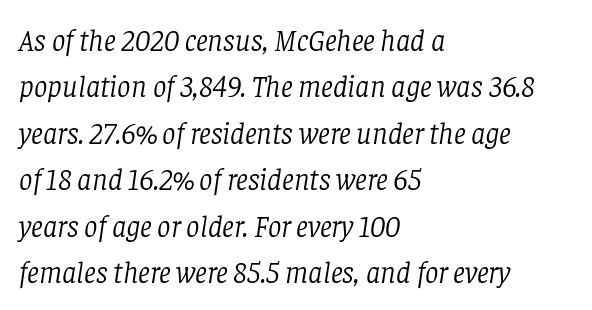
{"serif": "yes", "italic": "yes", "lean": "right", "slant_degrees": 8, "bold": "no", "weight": "light", "width": "normal", "stroke_contrast": "low", "x_height": "large", "monospaced": "no", "underline": "no", "align": "left", "line_spacing": "normal", "line_spacing_ratio": 1.55, "letter_spacing": "normal", "letter_spacing_em": 0.0, "glyph_px": 30}
